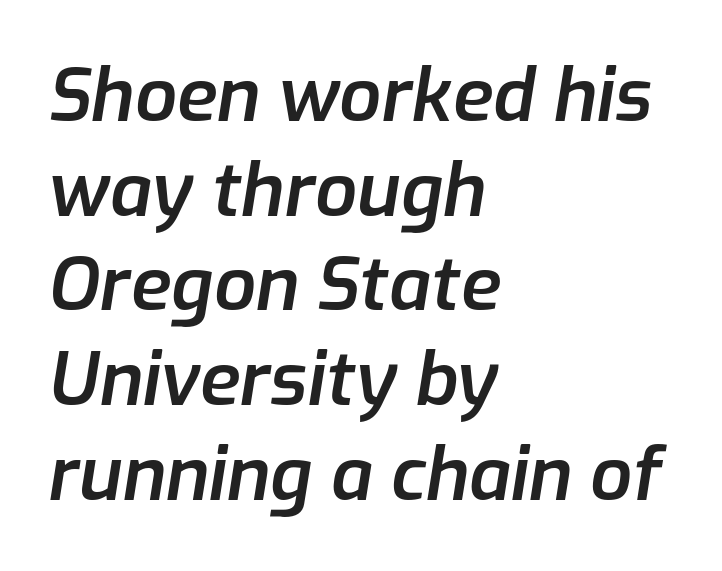
{"italic": "yes", "lean": "right", "slant_degrees": 9, "bold": "semi", "weight": "semibold", "width": "normal", "stroke_contrast": "low", "x_height": "medium", "monospaced": "no", "underline": "no", "align": "left", "line_spacing": "normal", "line_spacing_ratio": 1.28, "letter_spacing": "normal", "letter_spacing_em": 0.0, "glyph_px": 74}
